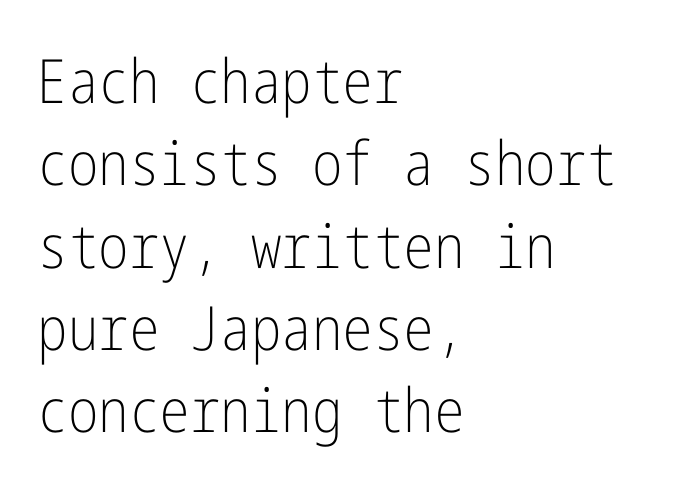
Q: Is the text bold? A: No.
Q: Is the text italic (slanted)? A: No, it is upright.
Q: Is the typeface a serif or a sans-serif typeface? A: Sans-serif.
Q: Is the text underlined? A: No.
Q: How is the paragraph aligned? A: Left-aligned.
Q: Is the spacing between letters normal or unusually wide? A: Normal.
Q: Is the spacing between lines tight, normal or loose? A: Normal.
Q: Width (condensed, normal, or wide)? A: Condensed.
Q: Stroke contrast? A: Low.
Q: x-height? A: Medium.
